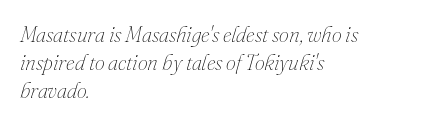
Q: Is the text bold? A: No.
Q: Is the text italic (slanted)? A: Yes, it leans right by about 16 degrees.
Q: Is the text underlined? A: No.
Q: How is the paragraph aligned? A: Left-aligned.
Q: Is the spacing between letters normal or unusually wide? A: Normal.
Q: Is the spacing between lines tight, normal or loose? A: Normal.
